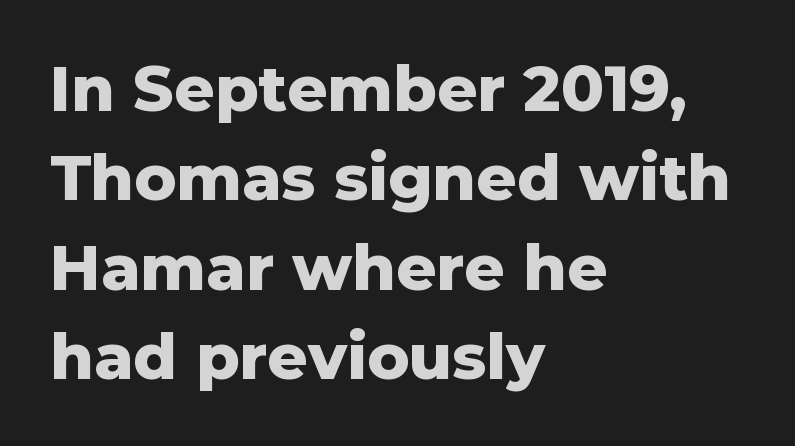
Q: Is the text bold? A: Yes.
Q: Is the text italic (slanted)? A: No, it is upright.
Q: Is the typeface a serif or a sans-serif typeface? A: Sans-serif.
Q: Is the text underlined? A: No.
Q: How is the paragraph aligned? A: Left-aligned.
Q: Is the spacing between letters normal or unusually wide? A: Normal.
Q: Is the spacing between lines tight, normal or loose? A: Normal.
Q: Width (condensed, normal, or wide)? A: Normal.
Q: Stroke contrast? A: Low.
Q: x-height? A: Medium.
Q: Monospaced? A: No.
